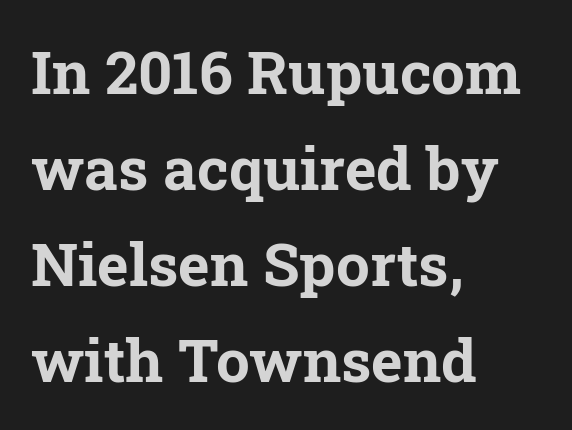
Q: Is the text bold? A: Yes.
Q: Is the text italic (slanted)? A: No, it is upright.
Q: Is the typeface a serif or a sans-serif typeface? A: Serif.
Q: Is the text underlined? A: No.
Q: How is the paragraph aligned? A: Left-aligned.
Q: Is the spacing between letters normal or unusually wide? A: Normal.
Q: Is the spacing between lines tight, normal or loose? A: Normal.
Q: Width (condensed, normal, or wide)? A: Normal.
Q: Stroke contrast? A: Low.
Q: x-height? A: Medium.
Q: Monospaced? A: No.
